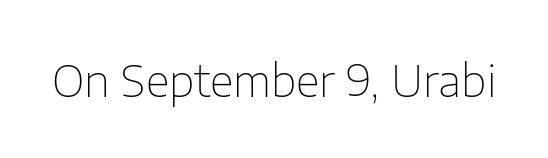
{"serif": "no", "italic": "no", "bold": "no", "weight": "thin", "width": "normal", "stroke_contrast": "low", "x_height": "medium", "monospaced": "no", "underline": "no", "letter_spacing": "normal", "letter_spacing_em": 0.0, "glyph_px": 44}
